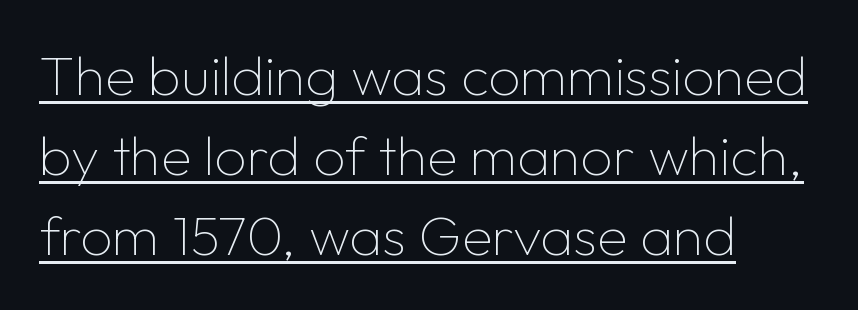
Q: Is the text bold? A: No.
Q: Is the text italic (slanted)? A: No, it is upright.
Q: Is the typeface a serif or a sans-serif typeface? A: Sans-serif.
Q: Is the text underlined? A: Yes.
Q: How is the paragraph aligned? A: Left-aligned.
Q: Is the spacing between letters normal or unusually wide? A: Normal.
Q: Is the spacing between lines tight, normal or loose? A: Normal.
Q: Width (condensed, normal, or wide)? A: Normal.
Q: Stroke contrast? A: Low.
Q: x-height? A: Medium.
Q: Monospaced? A: No.
